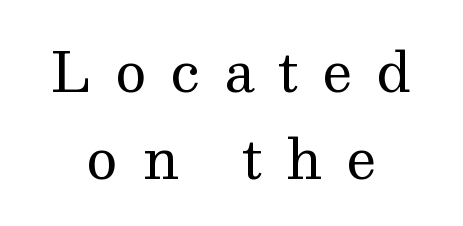
Display-style spreading of the glyphs; the letterfit is very open. Each letter keeps its own natural width here, so spacing adapts to shape. Successive baselines arrive at the customary interval. Anything drawn beneath the words? Only blank space. You can tell from the footed stems that serif type was used.
